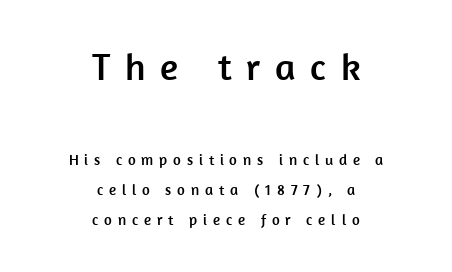
Stroke terminals: plain, sans-serif. The passage shown is typed in a proportional face where columns would drift. Designer's note — italics off, roman on. The designer dialed line spacing up above the default. Is the lower block the larger one? No — the upper block carries the bigger type.
